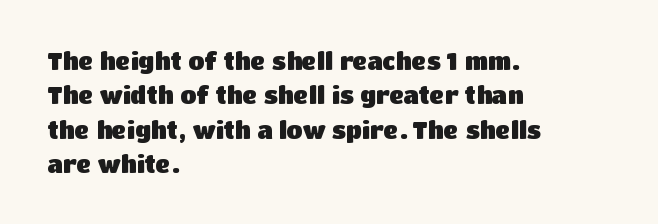
The image shows 23 px bold type, upright; set left-aligned, normal line spacing (1.49x), normal letter spacing, not underlined.
